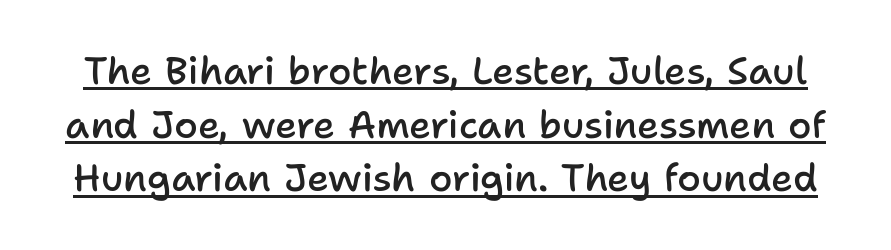
The image shows 38 px semibold sans-serif type, upright; set normal line spacing (1.41x), normal letter spacing, underlined; low stroke contrast and a medium x-height.
